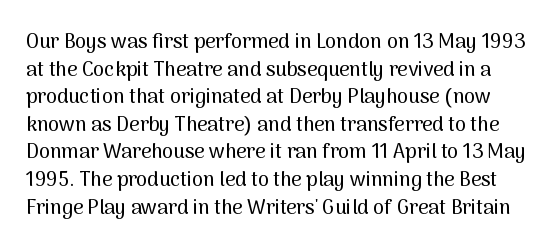
{"italic": "no", "underline": "no", "line_spacing": "normal", "line_spacing_ratio": 1.38, "letter_spacing": "normal", "letter_spacing_em": 0.0, "glyph_px": 20}
